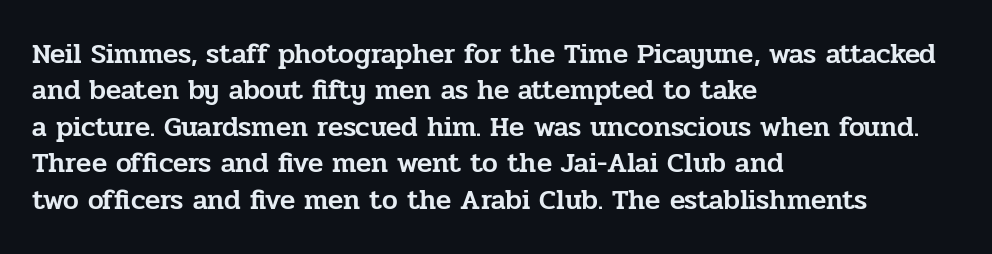
Q: Is the text italic (slanted)? A: No, it is upright.
Q: Is the typeface a serif or a sans-serif typeface? A: Serif.
Q: Is the text underlined? A: No.
Q: How is the paragraph aligned? A: Left-aligned.
Q: Is the spacing between letters normal or unusually wide? A: Normal.
Q: Is the spacing between lines tight, normal or loose? A: Normal.
Q: Width (condensed, normal, or wide)? A: Normal.
Q: Stroke contrast? A: Low.
Q: x-height? A: Medium.
Q: Monospaced? A: No.
